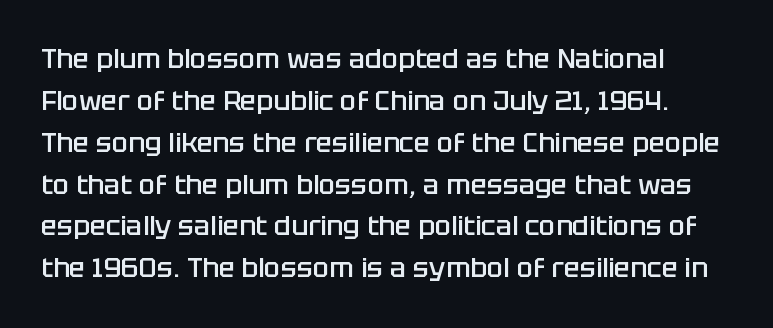
{"italic": "no", "bold": "semi", "underline": "no", "line_spacing": "normal", "line_spacing_ratio": 1.55, "letter_spacing": "normal", "letter_spacing_em": 0.0, "glyph_px": 27}
